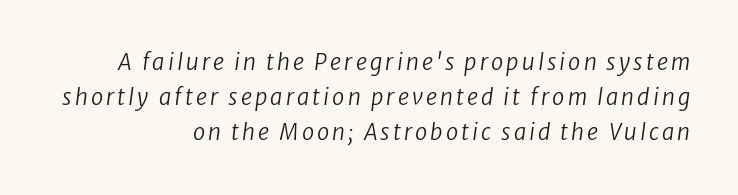
The image shows 22 px text type, italic (leaning right); set right-aligned, normal line spacing (1.6x), not underlined.
